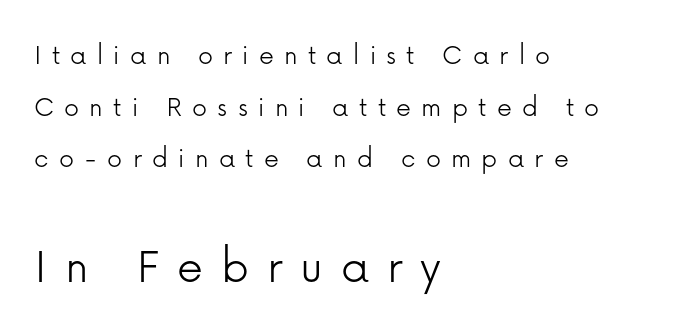
{"serif": "no", "italic": "no", "bold": "no", "weight": "light", "width": "normal", "stroke_contrast": "low", "x_height": "medium", "monospaced": "no", "underline": "no", "align": "left", "line_spacing_ratio": 1.72, "letter_spacing": "wide", "letter_spacing_em": 0.34, "larger_block": "second", "size_ratio": 1.73, "glyph_px": 52}
